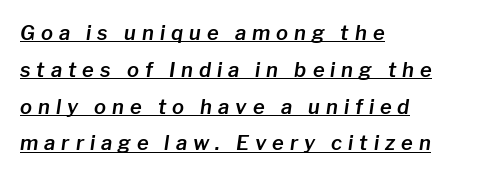
The image shows 20 px text type, italic (leaning right); set left-aligned, line spacing 1.84x, unusually wide letter spacing (+0.3 em), underlined.
